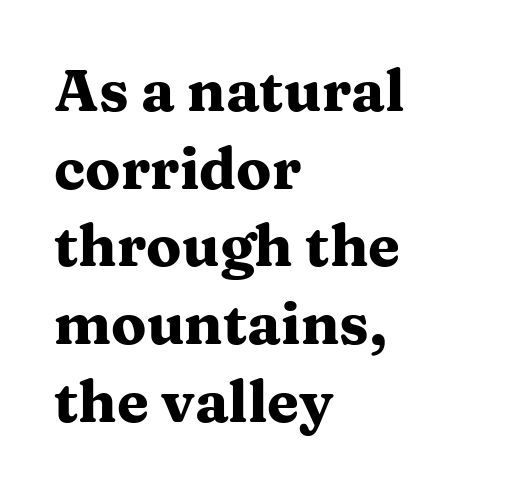
Unlike italic type, these characters show no tilt at all. The space between consecutive lines is moderate. Caption: multi-line text, flush left, ragged right. The characters look thick and weighty, a clear bold. The passage shown is typeset with a serif family. Each letter keeps its own natural width here, so spacing adapts to shape.
